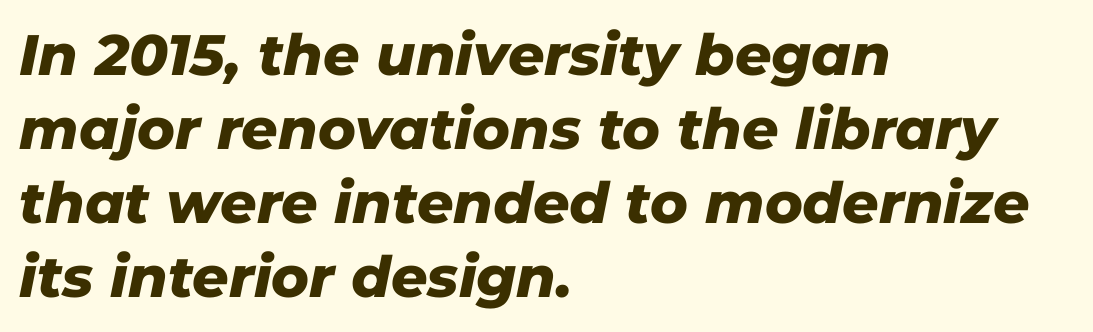
Q: Is the text bold? A: Yes.
Q: Is the text italic (slanted)? A: Yes, it leans right by about 11 degrees.
Q: Is the text underlined? A: No.
Q: How is the paragraph aligned? A: Left-aligned.
Q: Is the spacing between letters normal or unusually wide? A: Normal.
Q: Is the spacing between lines tight, normal or loose? A: Normal.
Q: Width (condensed, normal, or wide)? A: Normal.
Q: Stroke contrast? A: Low.
Q: x-height? A: Medium.
Q: Monospaced? A: No.
